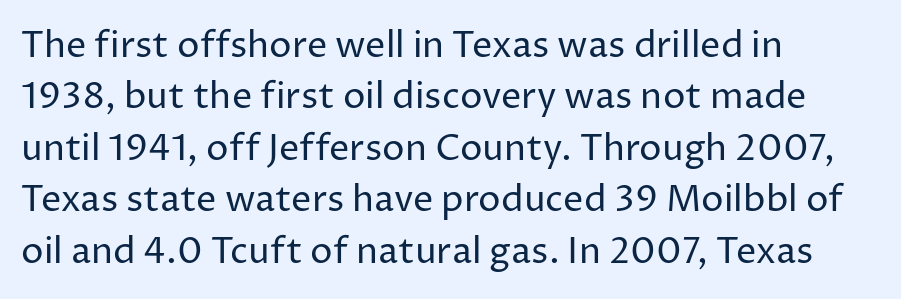
Nope, no serifs anywhere on these letters. Between one letter and the next there's only the usual sliver of space. Unlike italic type, these characters show no tilt at all. The designer left line spacing at the default. The lines in this sample share a left origin and differ only in where they stop.
